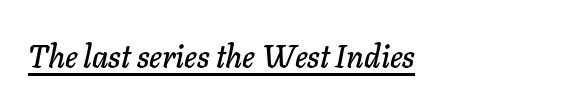
Q: Is the text italic (slanted)? A: Yes, it leans right by about 11 degrees.
Q: Is the text underlined? A: Yes.
Q: Is the spacing between letters normal or unusually wide? A: Normal.
Q: Width (condensed, normal, or wide)? A: Normal.
Q: Stroke contrast? A: Low.
Q: x-height? A: Medium.
Q: Monospaced? A: No.
